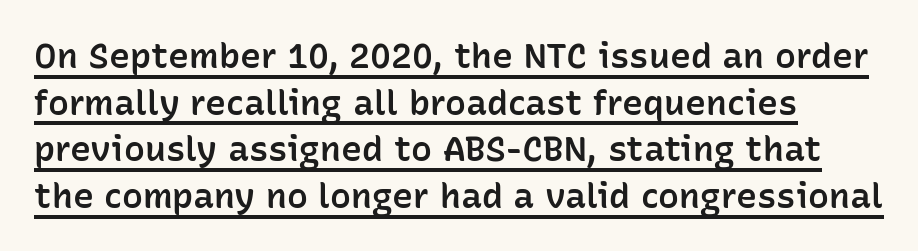
You could call the tracking neutral — neither tight nor loose. A sans-serif font was chosen for this passage. These lines stack with their left ends in a neat column. The letters stand upright; this is a roman face. Heft: intermediate — a semibold.
